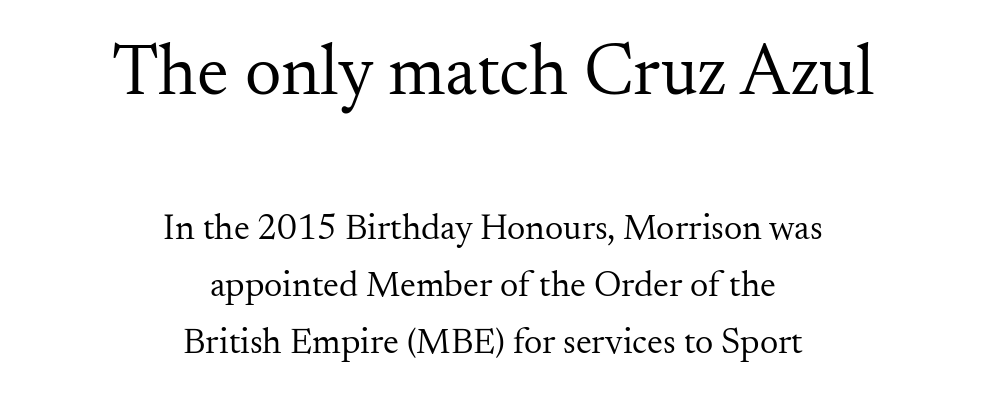
The image shows 72 px regular-weight serif type, upright; set centered, normal line spacing (1.58x), normal letter spacing, not underlined; the first (top) block is 2.0x larger; medium stroke contrast and a small x-height.
